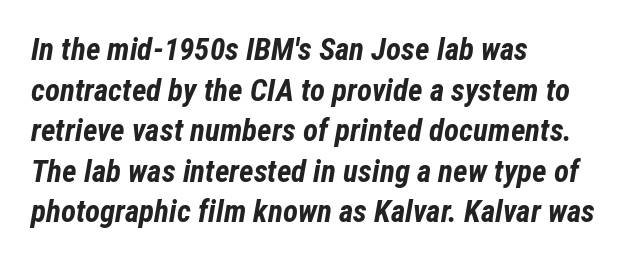
How heavy is the stroke? Heavy — this is a bold. A typesetter would call this leading conventional body-copy spacing. A typesetter would call this proportional, since set widths differ per character. Descenders are the only things crossing below the line. In terms of letterspacing, this is plain default setting. Teacher's note: observe the even left margin — that is flush-left alignment.
